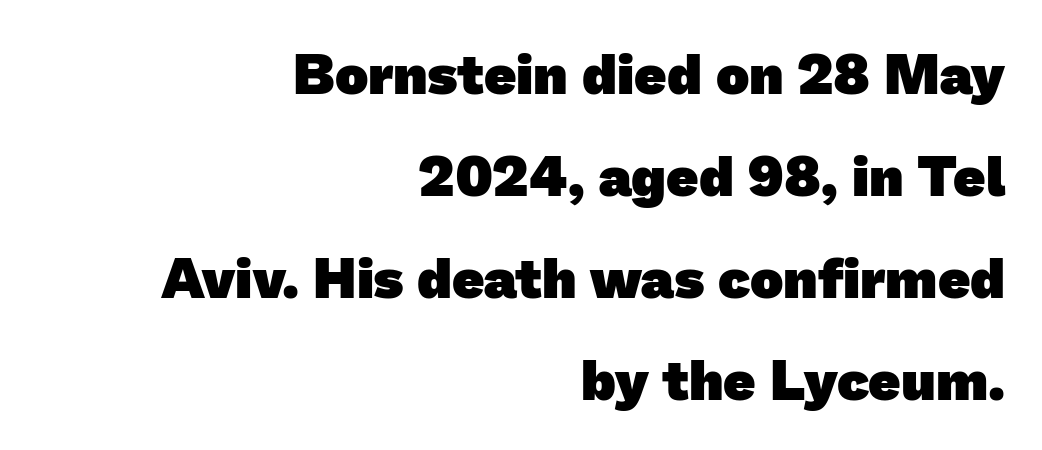
Q: Is the text bold? A: Yes.
Q: Is the typeface a serif or a sans-serif typeface? A: Sans-serif.
Q: Is the text underlined? A: No.
Q: How is the paragraph aligned? A: Right-aligned.
Q: Is the spacing between letters normal or unusually wide? A: Normal.
Q: Width (condensed, normal, or wide)? A: Normal.
Q: Stroke contrast? A: Low.
Q: x-height? A: Medium.
Q: Monospaced? A: No.
